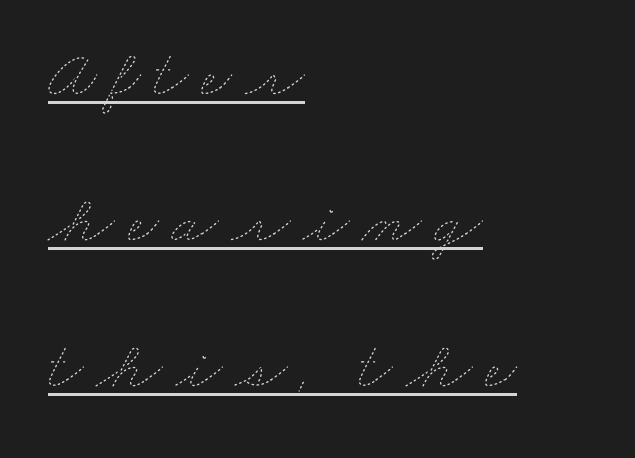
The glyphs are accompanied by a horizontal stroke just below them. The text block is weighted toward the left margin, trailing off unevenly rightward. Loosely led — the rows are spread out. Weight: in the light-to-regular range.
